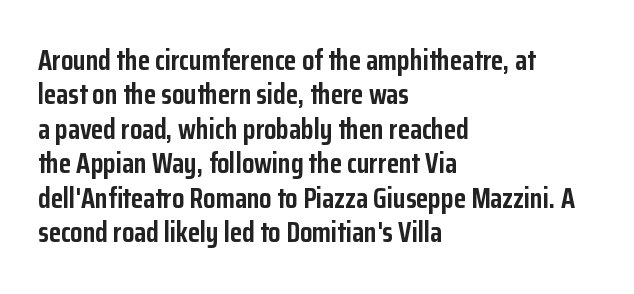
Q: Is the text bold? A: Yes.
Q: Is the text italic (slanted)? A: No, it is upright.
Q: Is the typeface a serif or a sans-serif typeface? A: Sans-serif.
Q: Is the text underlined? A: No.
Q: How is the paragraph aligned? A: Left-aligned.
Q: Is the spacing between letters normal or unusually wide? A: Normal.
Q: Width (condensed, normal, or wide)? A: Condensed.
Q: Stroke contrast? A: Low.
Q: x-height? A: Medium.
Q: Monospaced? A: No.
